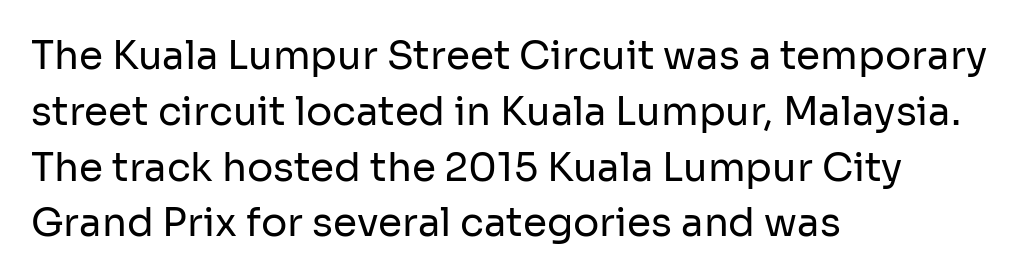
Q: Is the text bold? A: No.
Q: Is the text italic (slanted)? A: No, it is upright.
Q: Is the typeface a serif or a sans-serif typeface? A: Sans-serif.
Q: Is the text underlined? A: No.
Q: How is the paragraph aligned? A: Left-aligned.
Q: Is the spacing between letters normal or unusually wide? A: Normal.
Q: Is the spacing between lines tight, normal or loose? A: Normal.
Q: Width (condensed, normal, or wide)? A: Normal.
Q: Stroke contrast? A: Low.
Q: x-height? A: Medium.
Q: Monospaced? A: No.
